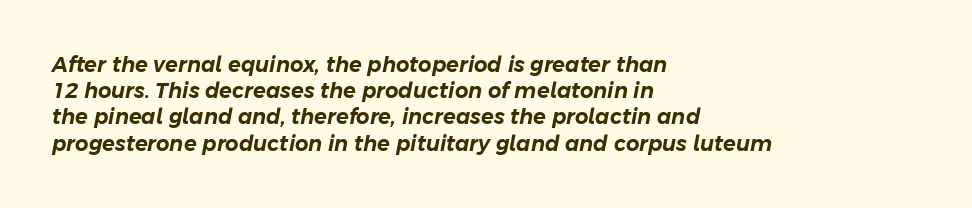
Look at the tracking — it's just the regular setting, nothing added. Summary of vertical rhythm: regular, with standard interline spacing. Layout note: lines flush left. Check under the words: just untouched page. Would a proofreader flag this as italicized? Yes.
